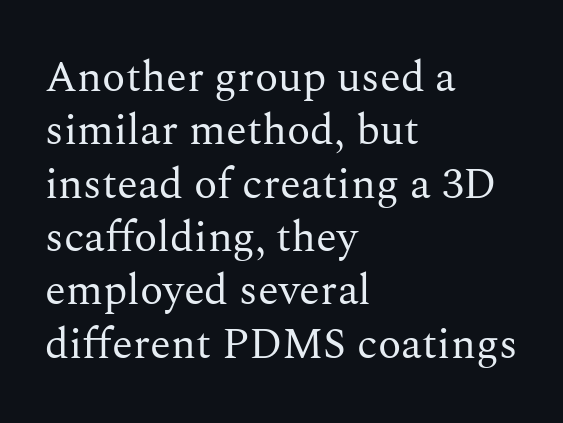
{"serif": "yes", "italic": "no", "bold": "no", "weight": "regular", "width": "normal", "stroke_contrast": "medium", "x_height": "medium", "monospaced": "no", "underline": "no", "align": "left", "line_spacing_ratio": 1.24, "letter_spacing": "normal", "letter_spacing_em": 0.0, "glyph_px": 43}
